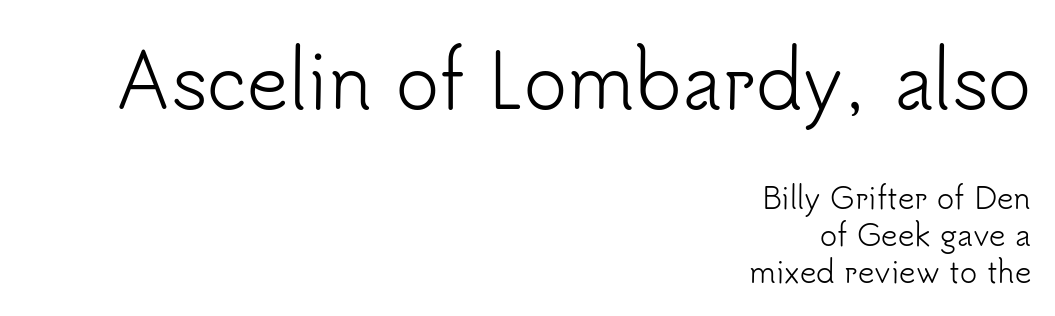
Q: Is the text bold? A: No.
Q: Is the text italic (slanted)? A: No, it is upright.
Q: Is the typeface a serif or a sans-serif typeface? A: Sans-serif.
Q: Is the text underlined? A: No.
Q: How is the paragraph aligned? A: Right-aligned.
Q: Is the spacing between letters normal or unusually wide? A: Normal.
Q: Is the spacing between lines tight, normal or loose? A: Normal.
Q: Which block of text is set in a larger size, the first (top) or the second (bottom)? A: The first (top) one.
Q: Width (condensed, normal, or wide)? A: Normal.
Q: Stroke contrast? A: Low.
Q: x-height? A: Small.
Q: Monospaced? A: No.
